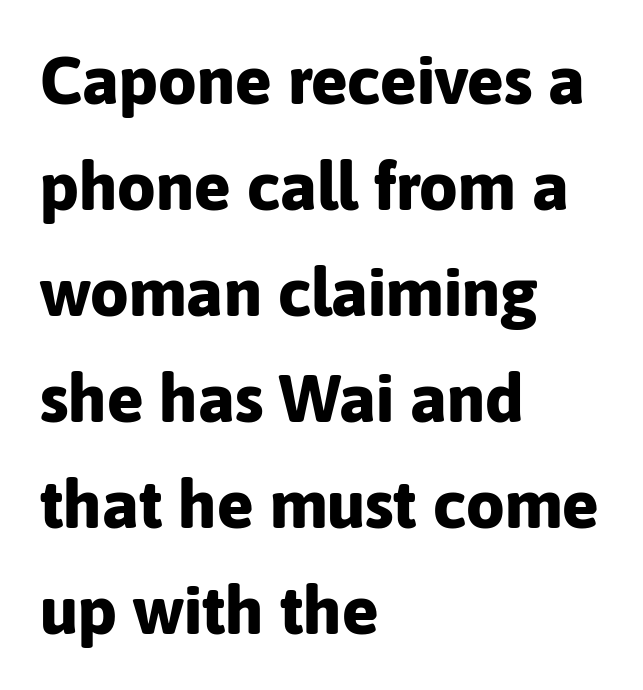
{"serif": "no", "italic": "no", "bold": "yes", "weight": "bold", "width": "normal", "stroke_contrast": "low", "x_height": "medium", "monospaced": "no", "underline": "no", "align": "left", "line_spacing": "normal", "line_spacing_ratio": 1.56, "letter_spacing": "normal", "letter_spacing_em": 0.0, "glyph_px": 68}
